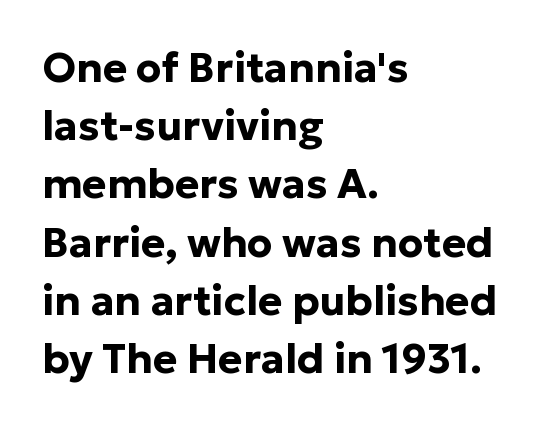
Q: Is the text bold? A: Yes.
Q: Is the text italic (slanted)? A: No, it is upright.
Q: Is the typeface a serif or a sans-serif typeface? A: Sans-serif.
Q: Is the text underlined? A: No.
Q: How is the paragraph aligned? A: Left-aligned.
Q: Is the spacing between letters normal or unusually wide? A: Normal.
Q: Is the spacing between lines tight, normal or loose? A: Normal.
Q: Width (condensed, normal, or wide)? A: Normal.
Q: Stroke contrast? A: Low.
Q: x-height? A: Medium.
Q: Monospaced? A: No.
